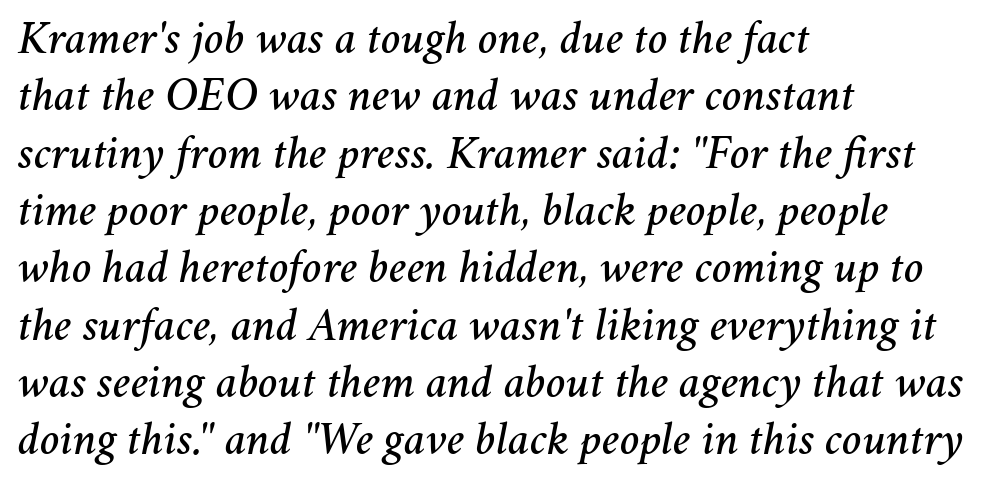
{"italic": "yes", "lean": "right", "slant_degrees": 11, "width": "normal", "stroke_contrast": "medium", "x_height": "medium", "monospaced": "no", "underline": "no", "align": "left", "line_spacing_ratio": 1.22, "letter_spacing": "normal", "letter_spacing_em": 0.0, "glyph_px": 47}
